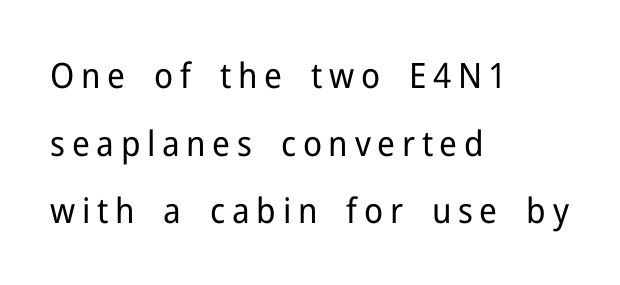
The image shows 35 px regular-weight sans-serif type, upright; set left-aligned, loose line spacing (1.93x), not underlined; low stroke contrast and a medium x-height.
